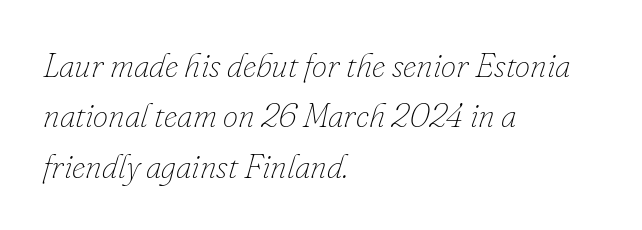
{"italic": "yes", "lean": "right", "slant_degrees": 16, "bold": "no", "weight": "thin", "width": "normal", "stroke_contrast": "low", "x_height": "small", "monospaced": "no", "underline": "no", "align": "left", "line_spacing": "normal", "line_spacing_ratio": 1.48, "letter_spacing": "normal", "letter_spacing_em": 0.0, "glyph_px": 34}
